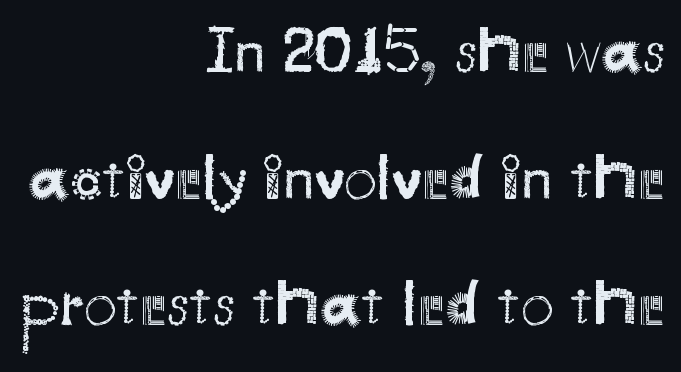
The image shows 65 px regular-weight sans-serif type, upright; set right-aligned, loose line spacing (1.95x), normal letter spacing, not underlined; medium stroke contrast and a small x-height.
